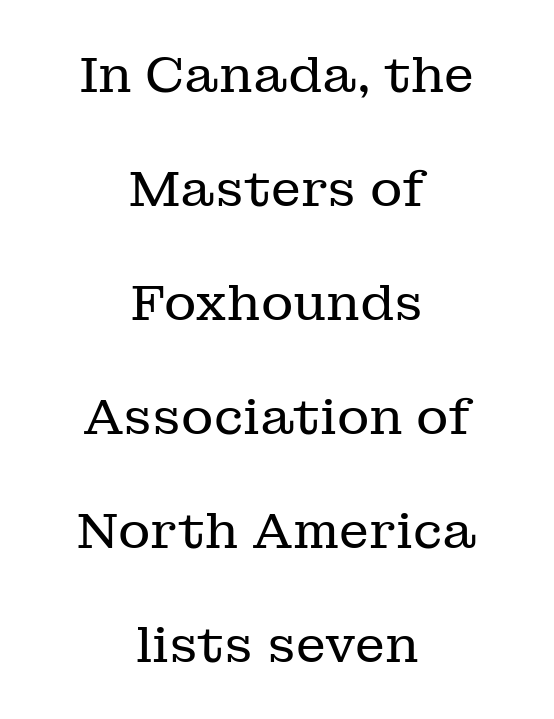
{"serif": "yes", "italic": "no", "bold": "no", "weight": "regular", "width": "normal", "stroke_contrast": "low", "x_height": "medium", "monospaced": "no", "underline": "no", "align": "center", "line_spacing": "loose", "line_spacing_ratio": 2.28, "letter_spacing": "normal", "letter_spacing_em": 0.0, "glyph_px": 50}
